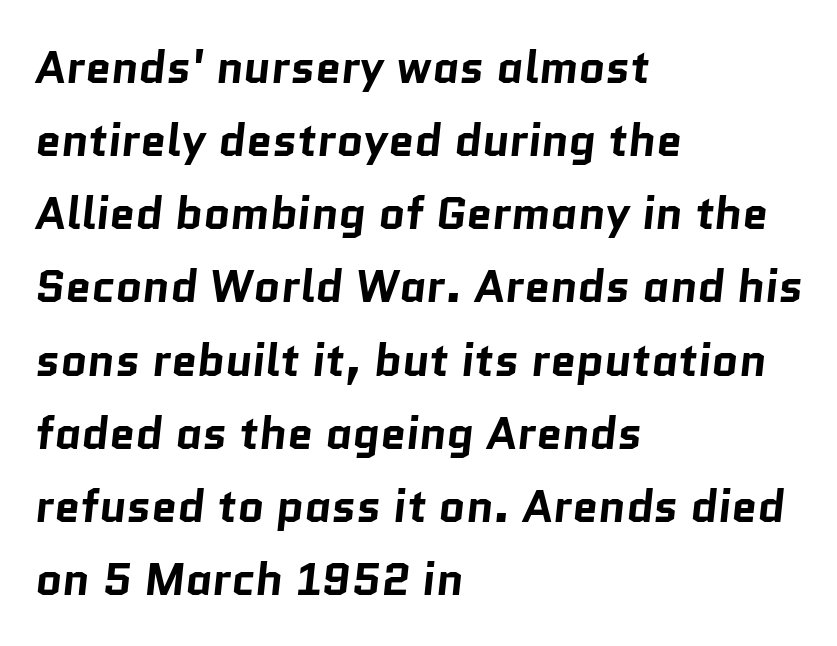
{"serif": "no", "bold": "yes", "weight": "bold", "width": "normal", "stroke_contrast": "low", "x_height": "medium", "monospaced": "no", "underline": "no", "align": "left", "line_spacing": "normal", "line_spacing_ratio": 1.59, "letter_spacing": "normal", "letter_spacing_em": 0.0, "glyph_px": 46}
